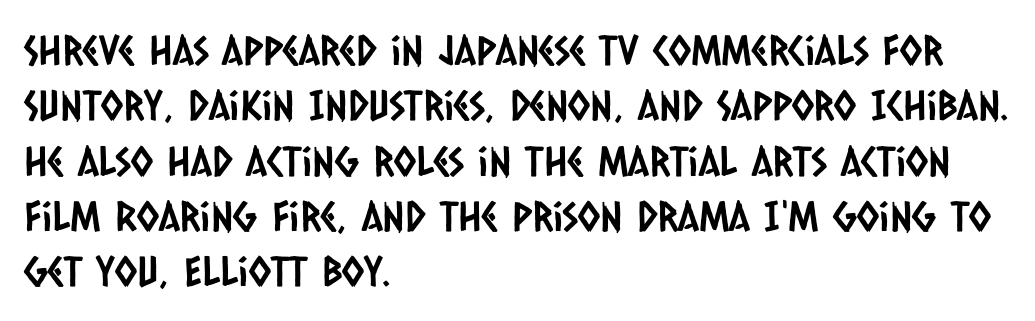
The image shows 41 px condensed sans-serif type; set left-aligned, normal line spacing (1.35x), normal letter spacing, not underlined; low stroke contrast and a large x-height.
